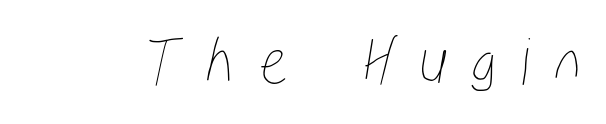
The image shows 69 px condensed type; set unusually wide letter spacing (+0.35 em), not underlined; low stroke contrast and a medium x-height.
